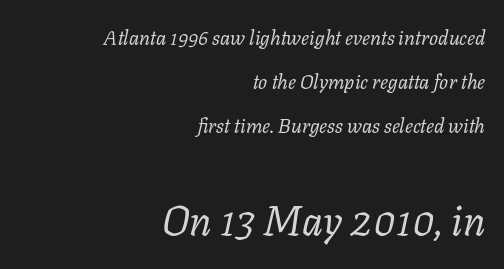
The image shows 41 px regular-weight serif type, italic (leaning right); set right-aligned, loose line spacing (2.21x), normal letter spacing, not underlined; the second (bottom) block is 2.05x larger; low stroke contrast and a medium x-height.
